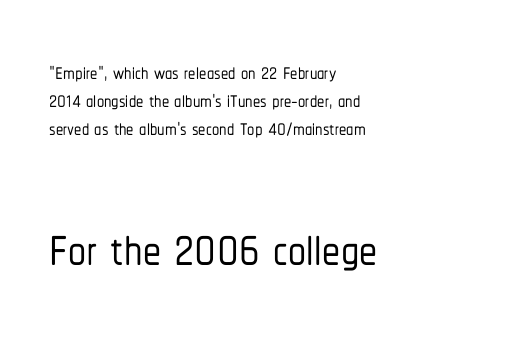
The image shows 72 px condensed sans-serif type, upright; set left-aligned, tight line spacing (0.97x), normal letter spacing, not underlined; the second (bottom) block is 2.48x larger; low stroke contrast and a medium x-height.
